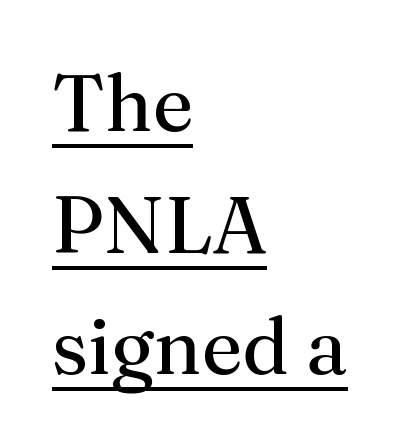
{"serif": "yes", "italic": "no", "bold": "no", "weight": "regular", "width": "normal", "stroke_contrast": "medium", "x_height": "medium", "monospaced": "no", "underline": "yes", "align": "left", "line_spacing": "normal", "line_spacing_ratio": 1.52, "letter_spacing": "normal", "letter_spacing_em": 0.0, "glyph_px": 80}
